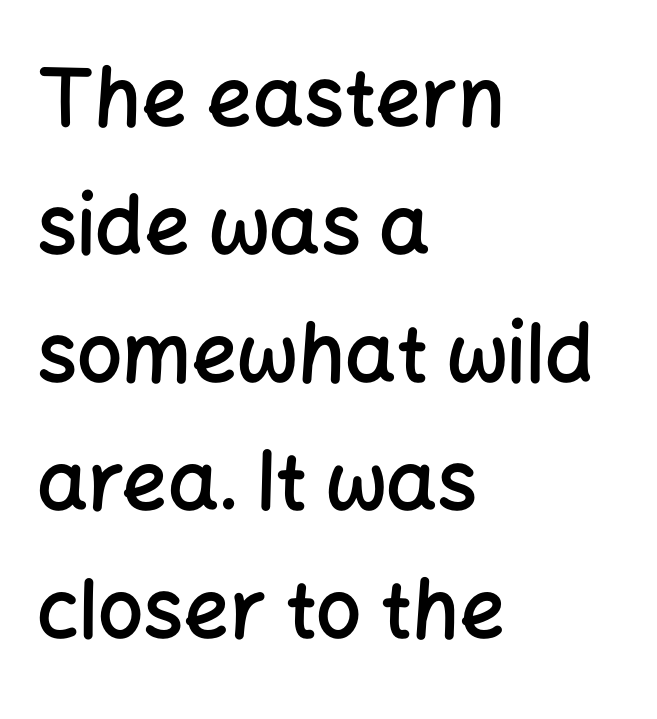
The image shows 80 px semibold sans-serif type, upright; set left-aligned, normal line spacing (1.6x), normal letter spacing, not underlined; low stroke contrast and a medium x-height.
